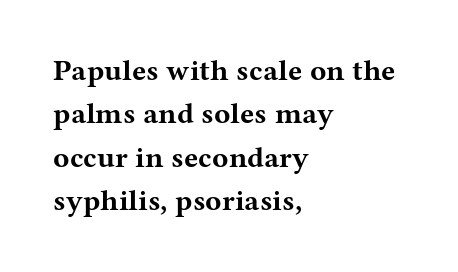
{"serif": "yes", "italic": "no", "bold": "yes", "weight": "bold", "width": "wide", "stroke_contrast": "medium", "x_height": "medium", "monospaced": "no", "underline": "no", "align": "left", "line_spacing": "normal", "line_spacing_ratio": 1.45, "letter_spacing": "normal", "letter_spacing_em": 0.0, "glyph_px": 30}
